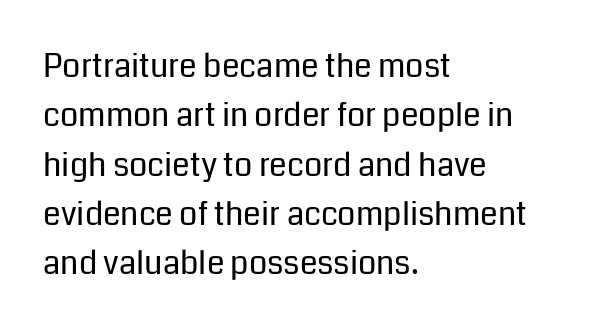
{"serif": "no", "italic": "no", "bold": "no", "weight": "regular", "width": "normal", "stroke_contrast": "low", "x_height": "medium", "monospaced": "no", "underline": "no", "align": "left", "line_spacing": "normal", "line_spacing_ratio": 1.54, "letter_spacing": "normal", "letter_spacing_em": 0.0, "glyph_px": 32}
